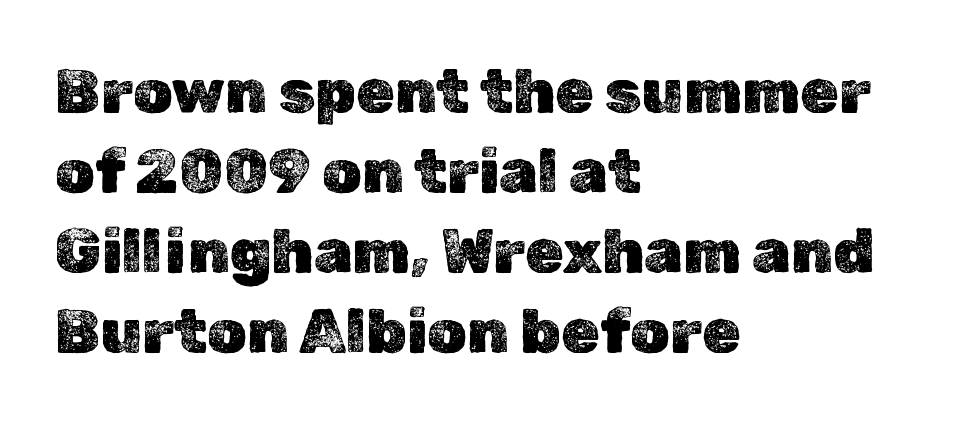
{"italic": "no", "width": "normal", "x_height": "medium", "monospaced": "no", "underline": "no", "align": "left", "line_spacing": "normal", "line_spacing_ratio": 1.29, "letter_spacing": "normal", "letter_spacing_em": 0.0, "glyph_px": 62}
